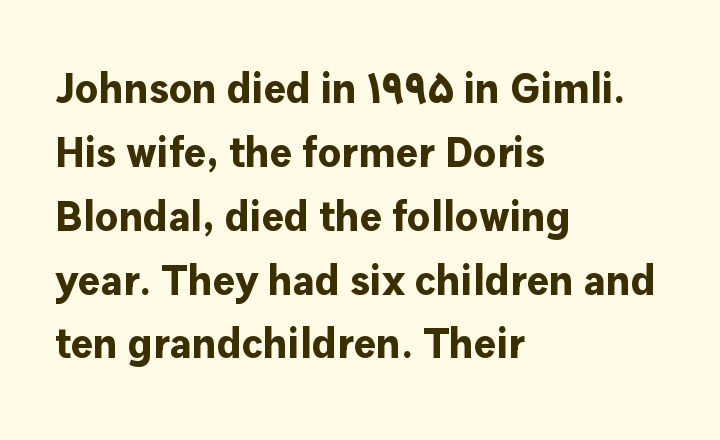
{"serif": "no", "italic": "no", "bold": "yes", "weight": "bold", "width": "normal", "stroke_contrast": "low", "x_height": "medium", "monospaced": "no", "underline": "no", "align": "left", "line_spacing": "normal", "line_spacing_ratio": 1.52, "letter_spacing": "normal", "letter_spacing_em": 0.0, "glyph_px": 42}
